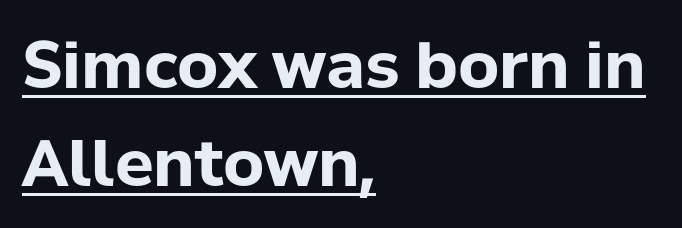
{"serif": "no", "italic": "no", "bold": "yes", "weight": "bold", "width": "normal", "stroke_contrast": "low", "x_height": "medium", "monospaced": "no", "underline": "yes", "align": "left", "line_spacing": "normal", "line_spacing_ratio": 1.53, "letter_spacing": "normal", "letter_spacing_em": 0.0, "glyph_px": 64}
